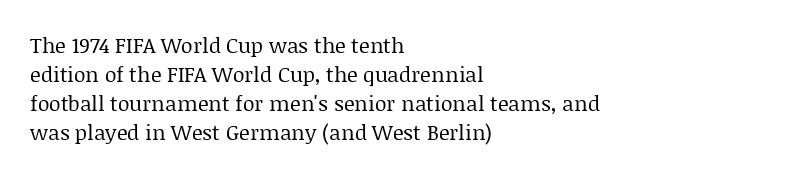
{"italic": "no", "bold": "no", "underline": "no", "align": "left", "line_spacing": "normal", "line_spacing_ratio": 1.38, "letter_spacing": "normal", "letter_spacing_em": 0.0, "glyph_px": 21}
